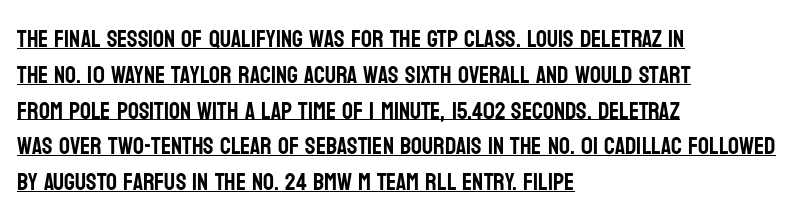
Does the copy run flush right? No — it runs flush left. Default kerning and tracking; the words read as compact shapes. The typography opts for an upright posture over an oblique one. The rows are spaced the way most documents space them.
